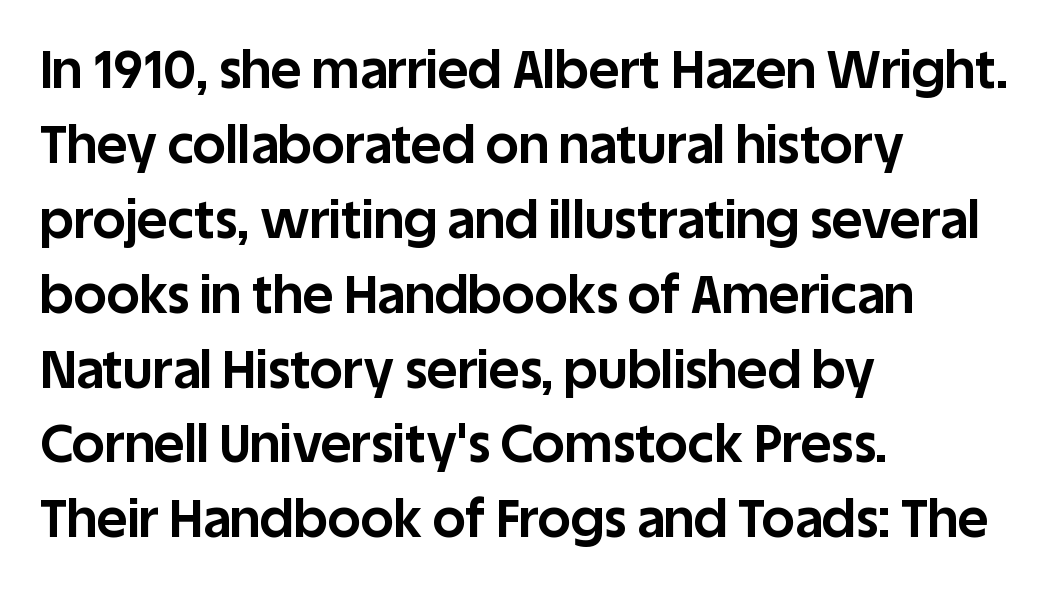
Q: Is the text bold? A: Yes.
Q: Is the text italic (slanted)? A: No, it is upright.
Q: Is the typeface a serif or a sans-serif typeface? A: Sans-serif.
Q: Is the text underlined? A: No.
Q: How is the paragraph aligned? A: Left-aligned.
Q: Is the spacing between letters normal or unusually wide? A: Normal.
Q: Is the spacing between lines tight, normal or loose? A: Normal.
Q: Width (condensed, normal, or wide)? A: Normal.
Q: Stroke contrast? A: Low.
Q: x-height? A: Large.
Q: Monospaced? A: No.
